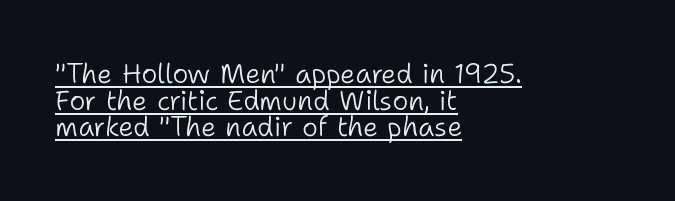
{"italic": "no", "bold": "no", "underline": "yes", "align": "left", "line_spacing": "tight", "line_spacing_ratio": 0.99, "letter_spacing": "normal", "letter_spacing_em": 0.0, "glyph_px": 27}
